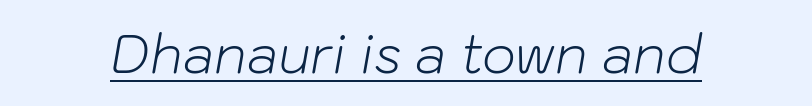
{"italic": "yes", "lean": "right", "slant_degrees": 10, "bold": "no", "weight": "light", "width": "normal", "stroke_contrast": "low", "x_height": "medium", "monospaced": "no", "underline": "yes", "letter_spacing": "normal", "letter_spacing_em": 0.0, "glyph_px": 53}
